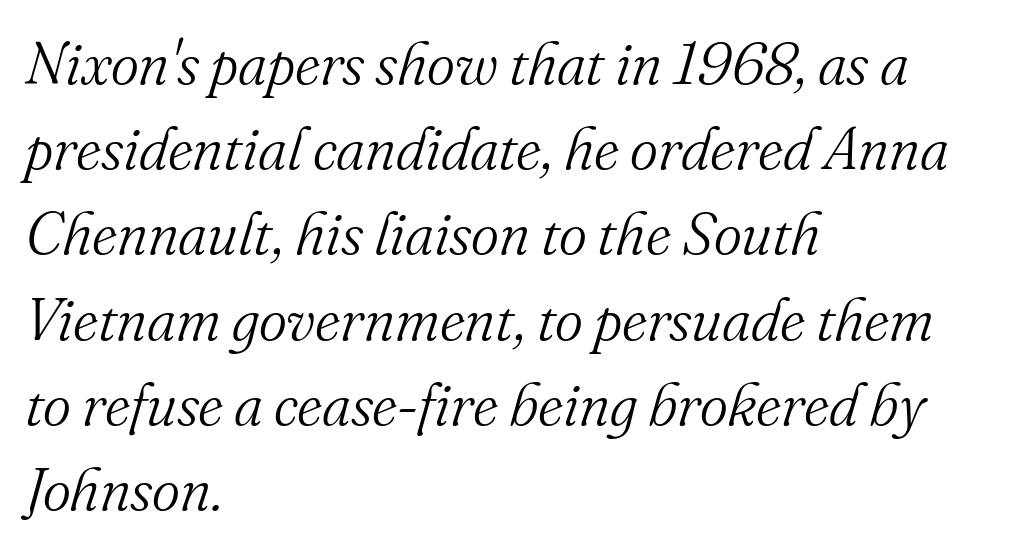
{"serif": "yes", "italic": "yes", "lean": "right", "slant_degrees": 16, "bold": "no", "weight": "light", "width": "normal", "stroke_contrast": "medium", "x_height": "small", "monospaced": "no", "underline": "no", "align": "left", "line_spacing": "normal", "line_spacing_ratio": 1.42, "letter_spacing": "normal", "letter_spacing_em": 0.0, "glyph_px": 60}
